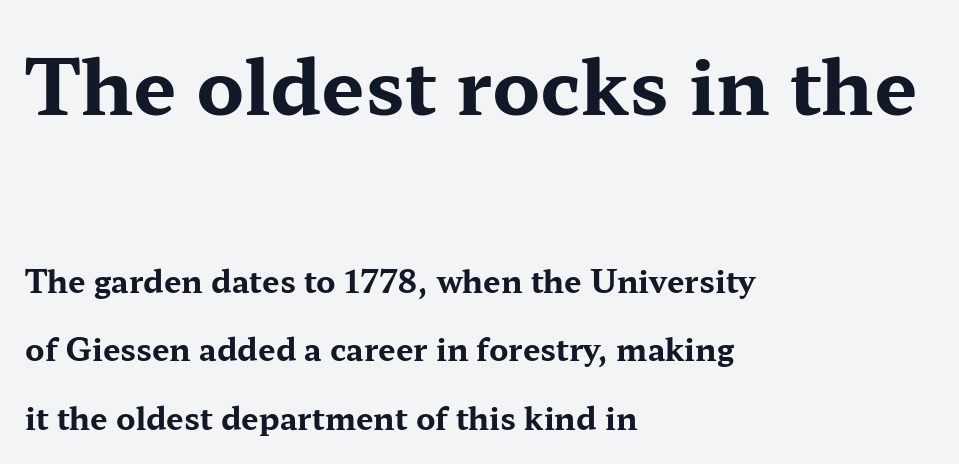
{"serif": "yes", "italic": "no", "bold": "yes", "weight": "bold", "width": "wide", "stroke_contrast": "medium", "x_height": "medium", "monospaced": "no", "underline": "no", "align": "left", "line_spacing": "loose", "line_spacing_ratio": 2.21, "letter_spacing": "normal", "letter_spacing_em": 0.0, "larger_block": "first", "size_ratio": 2.48, "glyph_px": 77}
